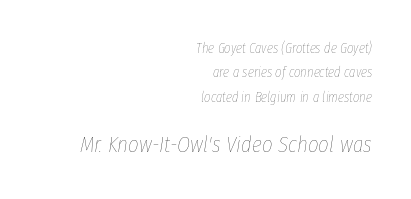
Q: Is the text bold? A: No.
Q: Is the text italic (slanted)? A: Yes, it leans right by about 8 degrees.
Q: Is the text underlined? A: No.
Q: How is the paragraph aligned? A: Right-aligned.
Q: Is the spacing between letters normal or unusually wide? A: Normal.
Q: Which block of text is set in a larger size, the first (top) or the second (bottom)? A: The second (bottom) one.
